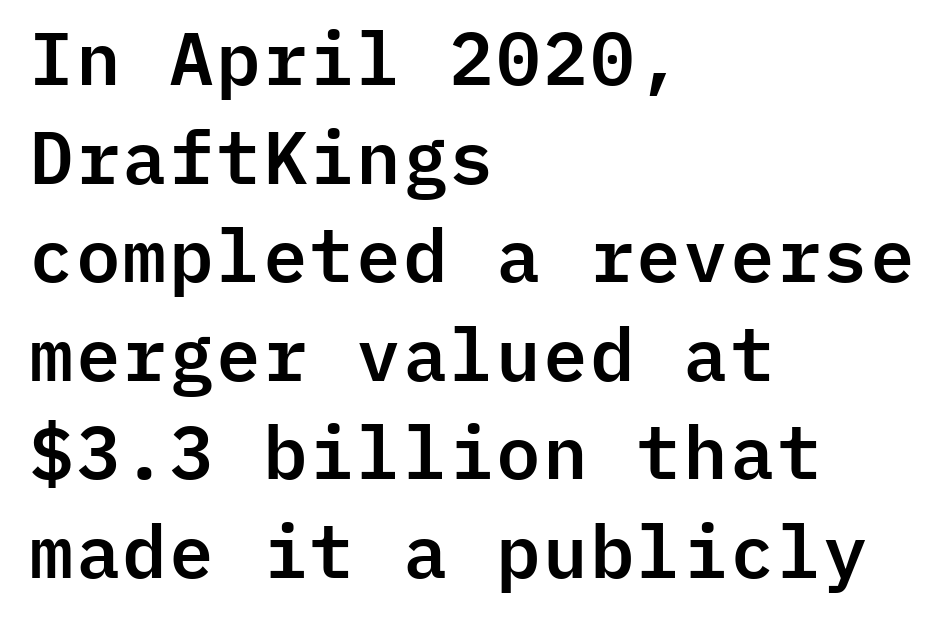
Standard letterfit; no display-style spreading of the glyphs. Note: no serifs on the glyphs. What's the leading like? Ordinary, nothing unusual. Think of a typewriter: that constant character pitch is what you see here. The lines are quadded left.
